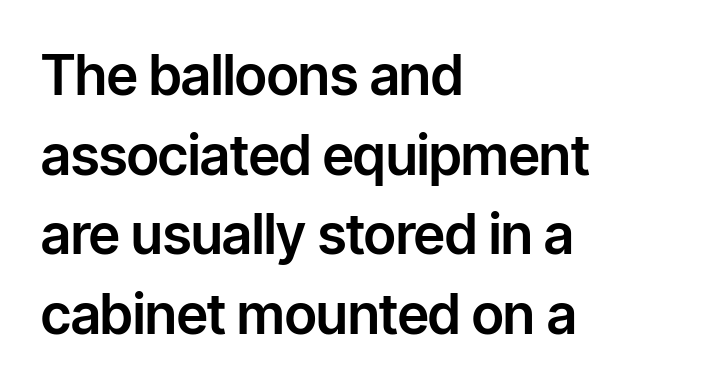
Q: Is the text italic (slanted)? A: No, it is upright.
Q: Is the typeface a serif or a sans-serif typeface? A: Sans-serif.
Q: Is the text underlined? A: No.
Q: How is the paragraph aligned? A: Left-aligned.
Q: Is the spacing between letters normal or unusually wide? A: Normal.
Q: Is the spacing between lines tight, normal or loose? A: Normal.
Q: Width (condensed, normal, or wide)? A: Normal.
Q: Stroke contrast? A: Low.
Q: x-height? A: Medium.
Q: Monospaced? A: No.
